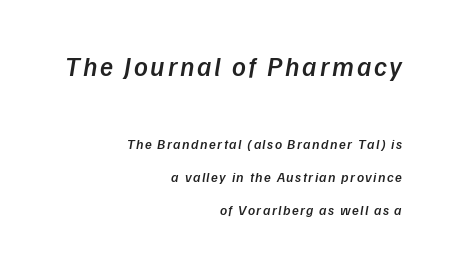
A typesetter would call this leading open, well beyond the default. The lines in this sample share a right terminus and differ only in where they begin. The emphasis by scale lands on block number one, above. A clean baseline with only descenders dipping below it. The letters are semibold — heavier than regular but short of a full bold.
